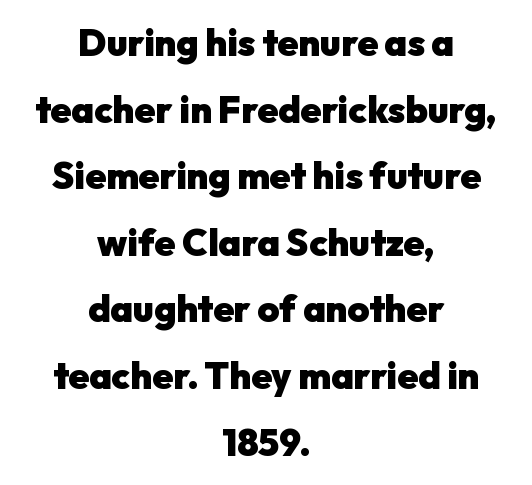
Q: Is the text bold? A: Yes.
Q: Is the text italic (slanted)? A: No, it is upright.
Q: Is the typeface a serif or a sans-serif typeface? A: Sans-serif.
Q: Is the text underlined? A: No.
Q: How is the paragraph aligned? A: Centered.
Q: Is the spacing between letters normal or unusually wide? A: Normal.
Q: Width (condensed, normal, or wide)? A: Normal.
Q: Stroke contrast? A: Low.
Q: x-height? A: Medium.
Q: Monospaced? A: No.
